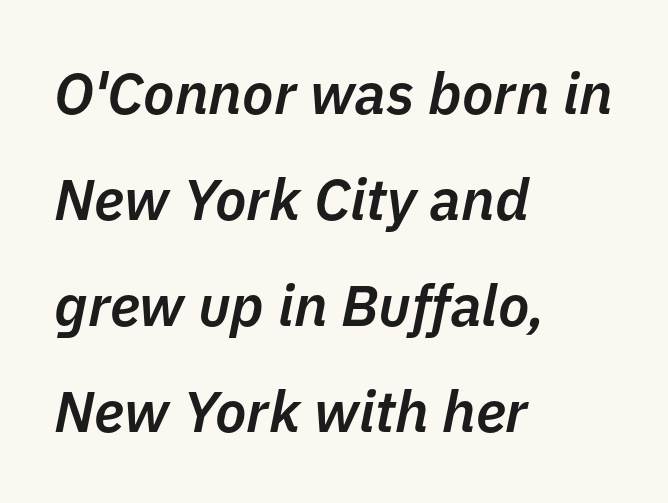
{"italic": "yes", "lean": "right", "slant_degrees": 11, "bold": "semi", "weight": "semibold", "width": "normal", "stroke_contrast": "low", "x_height": "medium", "monospaced": "no", "underline": "no", "align": "left", "line_spacing_ratio": 1.83, "letter_spacing": "normal", "letter_spacing_em": 0.0, "glyph_px": 58}
